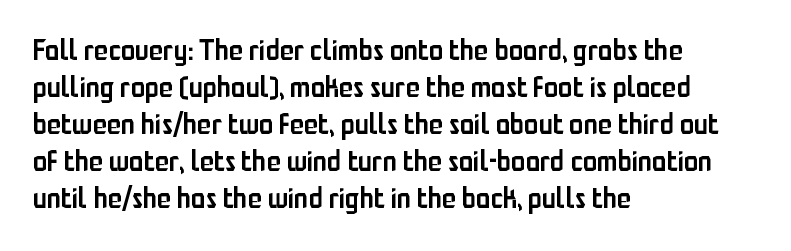
Q: Is the text bold? A: Semi-bold.
Q: Is the text italic (slanted)? A: No, it is upright.
Q: Is the typeface a serif or a sans-serif typeface? A: Sans-serif.
Q: Is the text underlined? A: No.
Q: How is the paragraph aligned? A: Left-aligned.
Q: Is the spacing between letters normal or unusually wide? A: Normal.
Q: Is the spacing between lines tight, normal or loose? A: Normal.
Q: Width (condensed, normal, or wide)? A: Condensed.
Q: Stroke contrast? A: Low.
Q: x-height? A: Medium.
Q: Monospaced? A: No.
